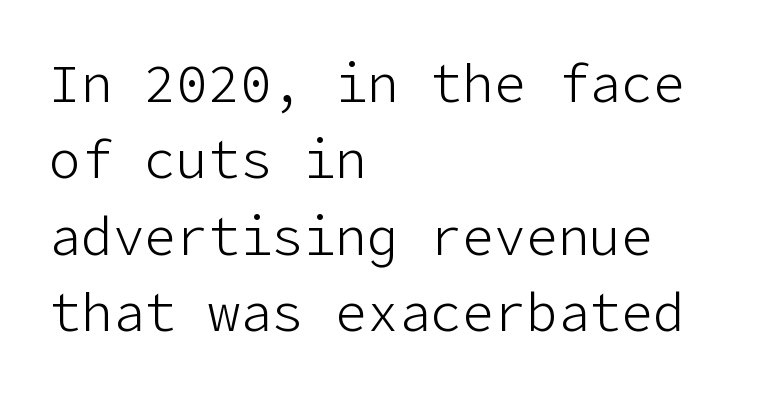
The image shows 53 px light sans-serif type, upright; set left-aligned, normal line spacing (1.44x), normal letter spacing, not underlined; low stroke contrast and a medium x-height.
